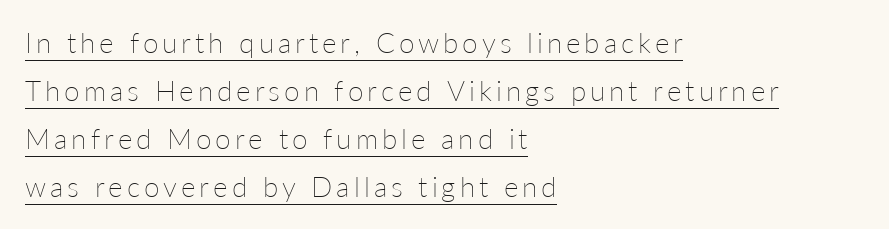
{"italic": "no", "bold": "no", "weight": "thin", "width": "normal", "stroke_contrast": "low", "x_height": "medium", "monospaced": "no", "underline": "yes", "align": "left", "line_spacing_ratio": 1.72, "glyph_px": 28}
